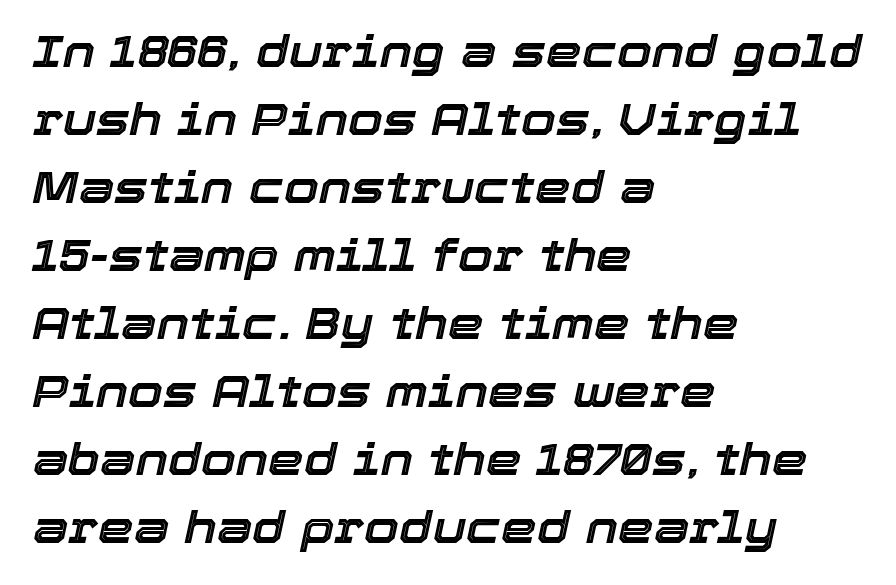
The image shows 45 px text type, italic (leaning right); set left-aligned, normal line spacing (1.51x), normal letter spacing, not underlined; a medium x-height.
